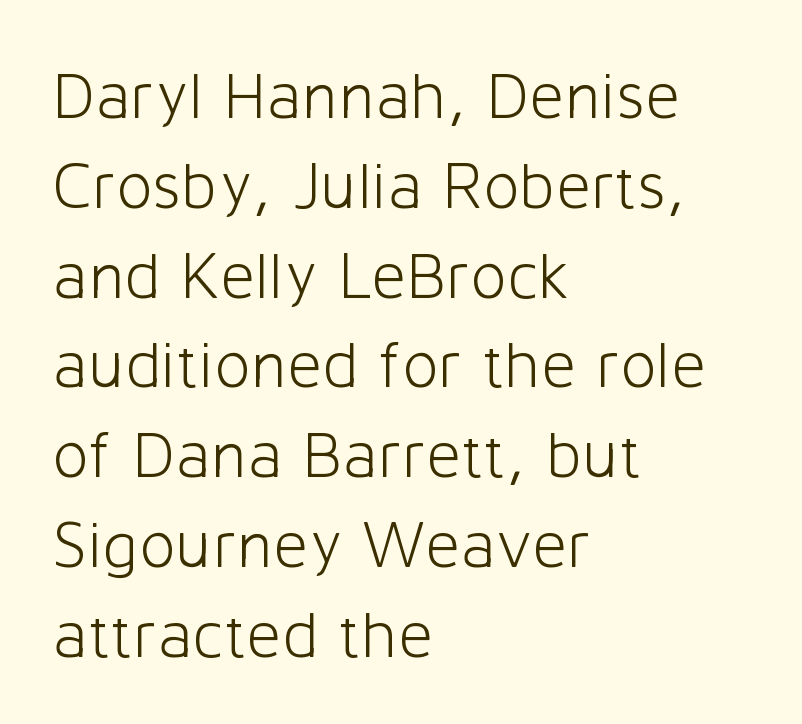
Q: Is the text bold? A: No.
Q: Is the text italic (slanted)? A: No, it is upright.
Q: Is the typeface a serif or a sans-serif typeface? A: Sans-serif.
Q: Is the text underlined? A: No.
Q: How is the paragraph aligned? A: Left-aligned.
Q: Is the spacing between letters normal or unusually wide? A: Normal.
Q: Is the spacing between lines tight, normal or loose? A: Normal.
Q: Width (condensed, normal, or wide)? A: Normal.
Q: Stroke contrast? A: Low.
Q: x-height? A: Medium.
Q: Monospaced? A: No.
